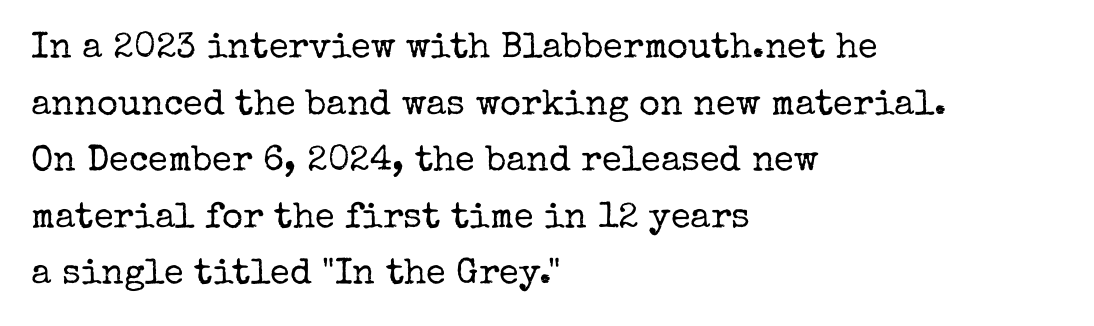
Reading down the column, the eye jumps a familiar distance to each next line. Note the varied advance widths — an 'i' is clearly narrower than an 'm'. The text block is weighted toward the left margin, trailing off unevenly rightward. The designer went with a serif here, giving each stem small feet. Decoration check: the copy has no underline.
